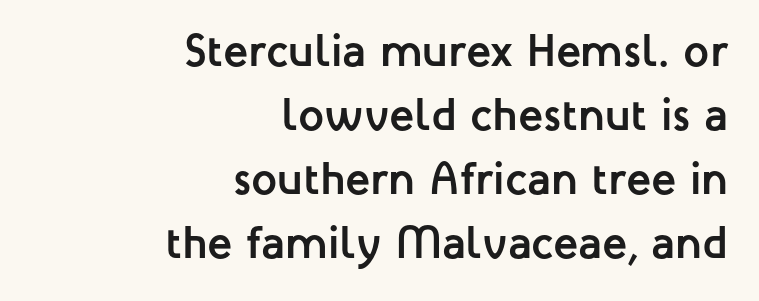
The image shows 46 px semibold sans-serif type, upright; set right-aligned, normal line spacing (1.39x), normal letter spacing, not underlined; low stroke contrast and a medium x-height.
